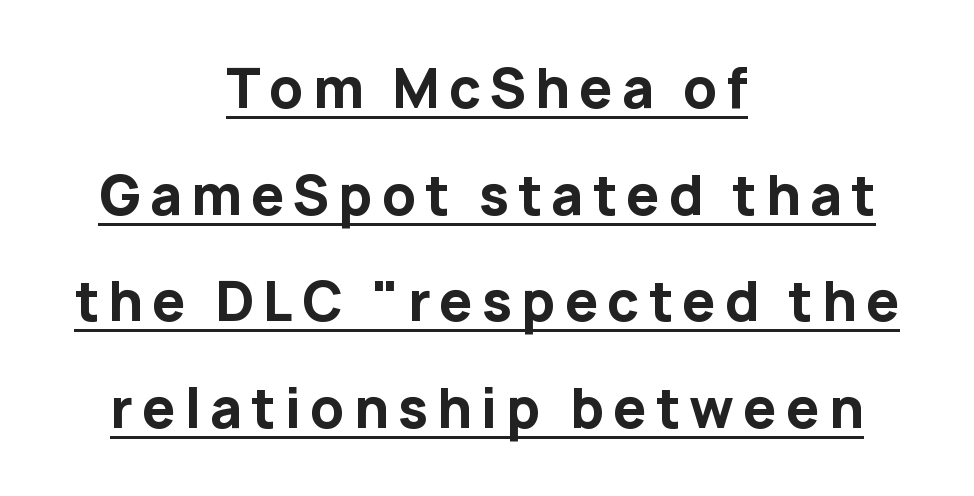
Q: Is the text bold? A: Yes.
Q: Is the text italic (slanted)? A: No, it is upright.
Q: Is the typeface a serif or a sans-serif typeface? A: Sans-serif.
Q: Is the text underlined? A: Yes.
Q: How is the paragraph aligned? A: Centered.
Q: Is the spacing between lines tight, normal or loose? A: Loose.
Q: Width (condensed, normal, or wide)? A: Normal.
Q: Stroke contrast? A: Low.
Q: x-height? A: Medium.
Q: Monospaced? A: No.
